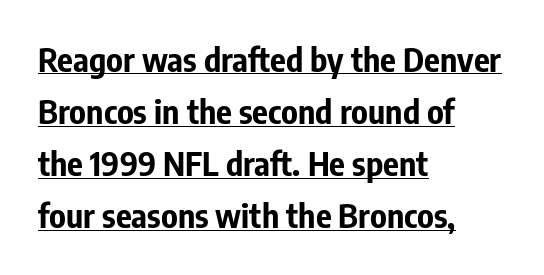
Is this a sans? Yes — the strokes have no serifs. Typeset ragged right — the left edge is the straight one. Designer's note — italics off, roman on. Heft: maximum for text — a bold.
